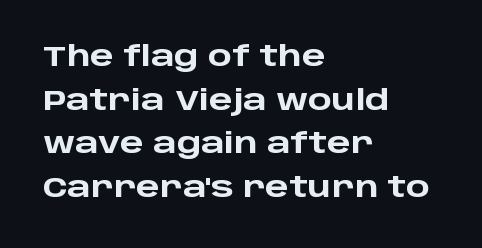
The image shows 28 px heavy, wide sans-serif type, upright; set left-aligned, normal line spacing (1.56x), normal letter spacing, not underlined; low stroke contrast and a large x-height.
